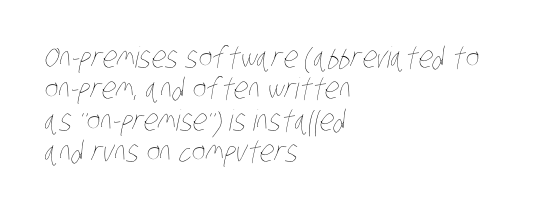
Q: Is the text bold? A: No.
Q: Is the text underlined? A: No.
Q: How is the paragraph aligned? A: Left-aligned.
Q: Is the spacing between letters normal or unusually wide? A: Normal.
Q: Is the spacing between lines tight, normal or loose? A: Tight.
Q: Width (condensed, normal, or wide)? A: Condensed.
Q: Stroke contrast? A: Low.
Q: x-height? A: Large.
Q: Monospaced? A: No.
